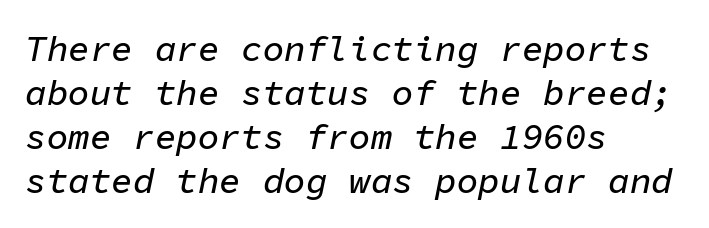
Q: Is the text italic (slanted)? A: Yes, it leans right by about 11 degrees.
Q: Is the text underlined? A: No.
Q: How is the paragraph aligned? A: Left-aligned.
Q: Is the spacing between letters normal or unusually wide? A: Normal.
Q: Width (condensed, normal, or wide)? A: Normal.
Q: Stroke contrast? A: Low.
Q: x-height? A: Medium.
Q: Monospaced? A: Yes.
